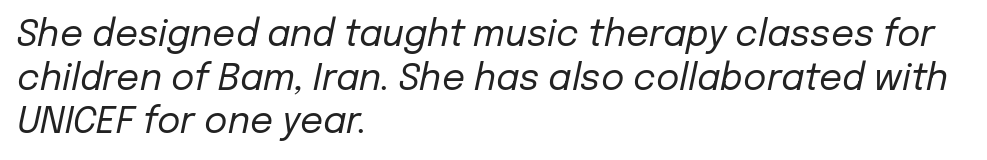
Q: Is the text bold? A: No.
Q: Is the text italic (slanted)? A: Yes, it leans right by about 12 degrees.
Q: Is the text underlined? A: No.
Q: How is the paragraph aligned? A: Left-aligned.
Q: Is the spacing between letters normal or unusually wide? A: Normal.
Q: Width (condensed, normal, or wide)? A: Normal.
Q: Stroke contrast? A: Low.
Q: x-height? A: Medium.
Q: Monospaced? A: No.
